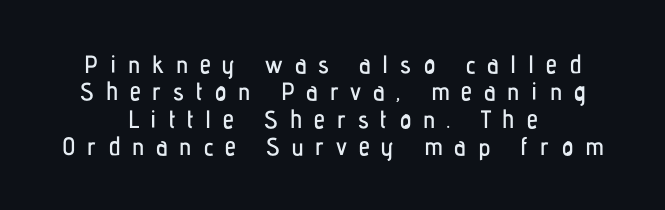
The axis of the letterforms is exactly vertical. The compositor balanced each line on the midline. Look at the tracking — it's clearly loosened, letters drifting apart. Lines of text with bare space underneath.
